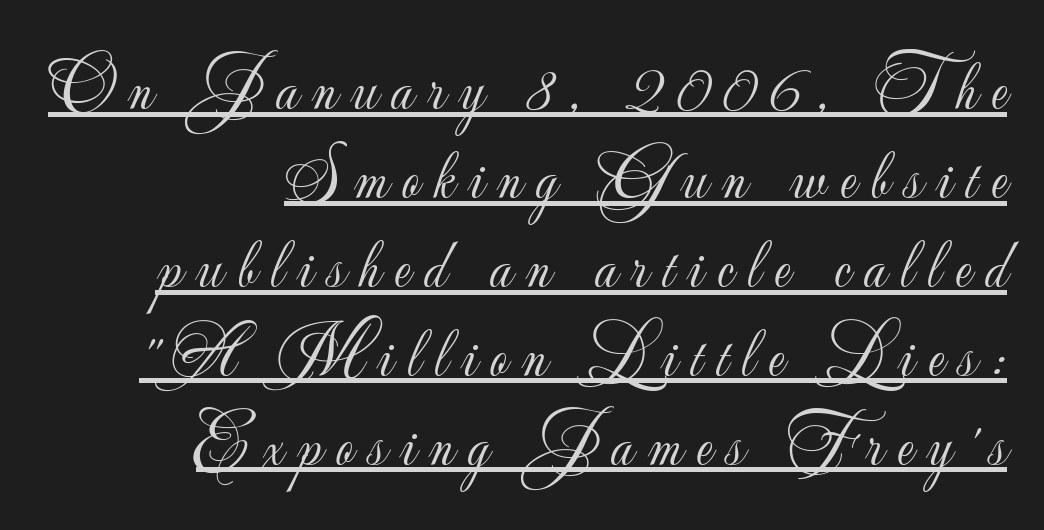
{"serif": "no", "bold": "no", "weight": "light", "width": "normal", "stroke_contrast": "low", "x_height": "small", "monospaced": "no", "underline": "yes", "align": "right", "line_spacing": "normal", "line_spacing_ratio": 1.27, "letter_spacing": "wide", "letter_spacing_em": 0.2, "glyph_px": 70}
